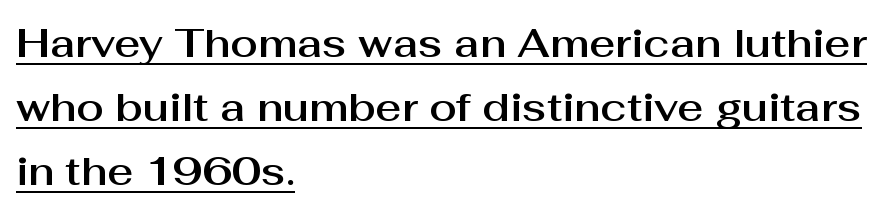
Q: Is the text italic (slanted)? A: No, it is upright.
Q: Is the typeface a serif or a sans-serif typeface? A: Sans-serif.
Q: Is the text underlined? A: Yes.
Q: How is the paragraph aligned? A: Left-aligned.
Q: Is the spacing between letters normal or unusually wide? A: Normal.
Q: Is the spacing between lines tight, normal or loose? A: Normal.
Q: Width (condensed, normal, or wide)? A: Normal.
Q: Stroke contrast? A: Medium.
Q: x-height? A: Medium.
Q: Monospaced? A: No.
